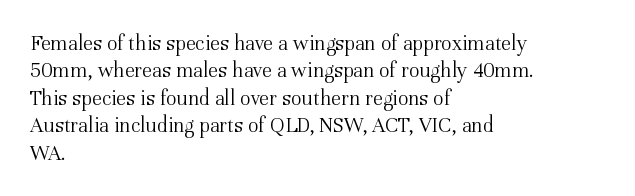
Q: Is the text bold? A: No.
Q: Is the text italic (slanted)? A: No, it is upright.
Q: Is the text underlined? A: No.
Q: How is the paragraph aligned? A: Left-aligned.
Q: Is the spacing between letters normal or unusually wide? A: Normal.
Q: Is the spacing between lines tight, normal or loose? A: Normal.
